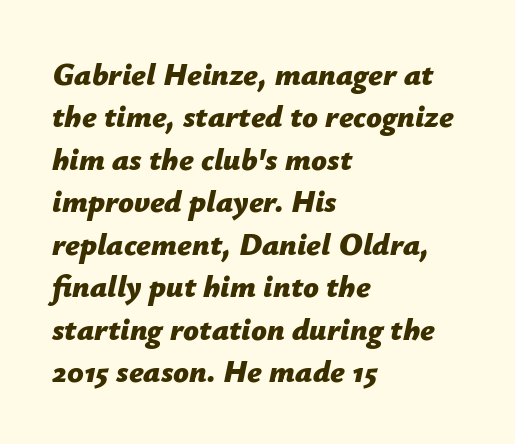
It's the slanting kind of type. Compared with a centered layout, this one pins lines to the left instead. One glance says typical: line gaps are just what's usual. Look at the tracking — it's just the regular setting, nothing added. Pretty heavy lettering here — definitely bold.
